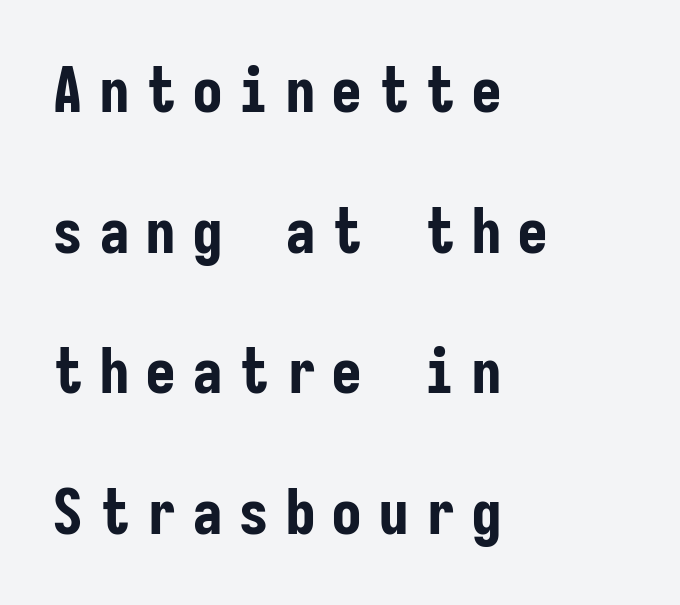
Quick note: underline off. This is heavy type, rendered in bold. Designer's note — italics off, roman on. Horizontally, the lines are justified to the leading edge only. Summary of vertical rhythm: relaxed, with wide interline spacing.
